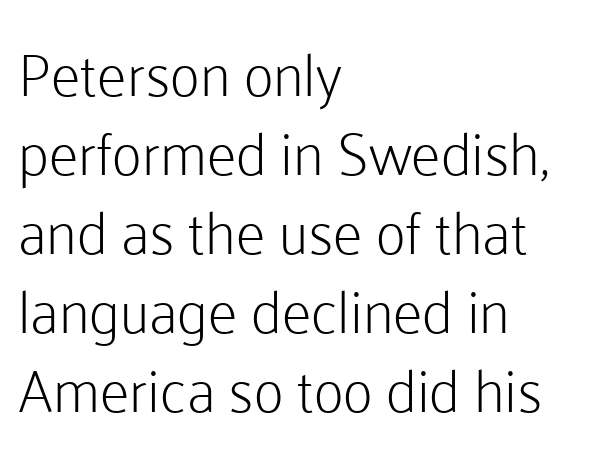
{"serif": "no", "italic": "no", "bold": "no", "weight": "light", "width": "normal", "stroke_contrast": "low", "x_height": "medium", "monospaced": "no", "underline": "no", "align": "left", "line_spacing": "normal", "line_spacing_ratio": 1.34, "letter_spacing": "normal", "letter_spacing_em": 0.0, "glyph_px": 59}
